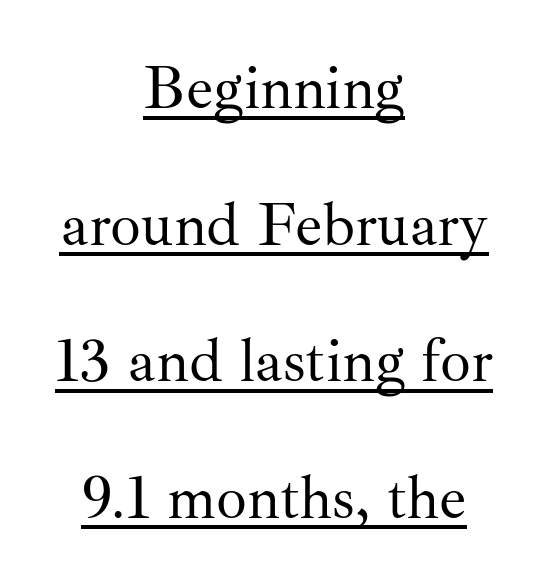
Each line is balanced around a shared central axis. Caption: standard tracking, unaltered. The designer dialed line spacing up above the default. This rendering features underlined lettering. These lines are rendered in a variable-pitch font. The strokes are not fattened; the text isn't bold.
